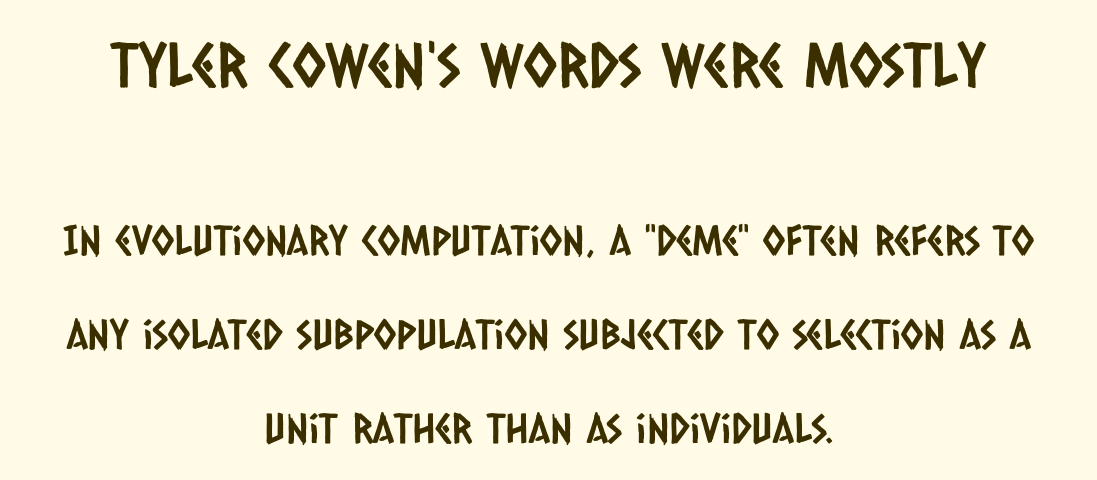
Horizontally, the lines are justified to the midpoint only. The letters advance in unequal steps, a hallmark of proportional type. The words here are not underlined. Glyph-to-glyph distance matches everyday printed text.
